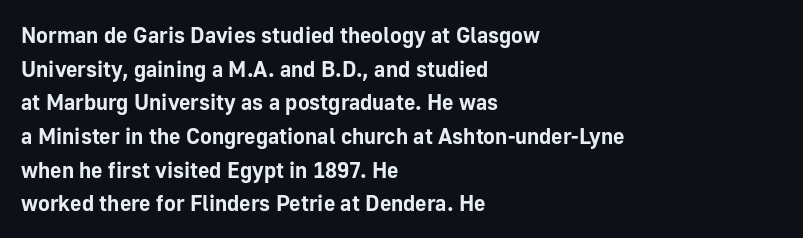
This sample is left-justified, so line endings fall wherever the words run out. Ascenders rise straight up at ninety degrees. Notice how descenders clear the ascenders below comfortably — that's standard leading. Is the type bold? Yes — the strokes are clearly thick and heavy.
